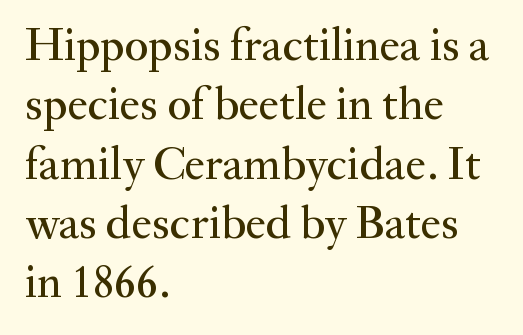
The image shows 46 px serif type, upright; set left-aligned, normal line spacing (1.29x), normal letter spacing, not underlined; medium stroke contrast and a small x-height.
